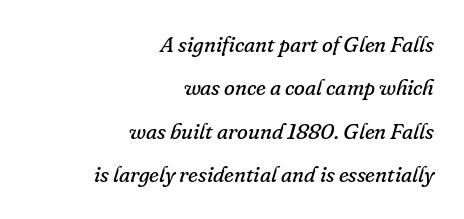
The image shows 22 px text type, italic (leaning right); set right-aligned, loose line spacing (1.97x), normal letter spacing, not underlined.
